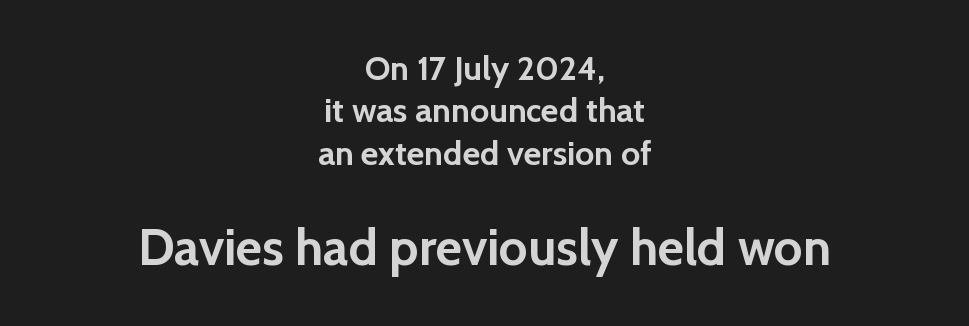
The image shows 51 px semibold sans-serif type, upright; set centered, normal line spacing (1.25x), normal letter spacing, not underlined; the second (bottom) block is 1.5x larger; a medium x-height.
